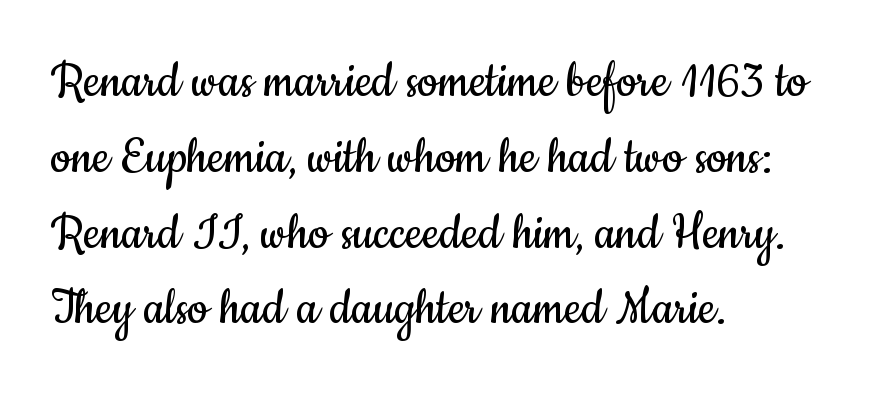
The image shows 57 px regular-weight, condensed sans-serif type; set left-aligned, normal line spacing (1.33x), normal letter spacing, not underlined; low stroke contrast and a small x-height.
